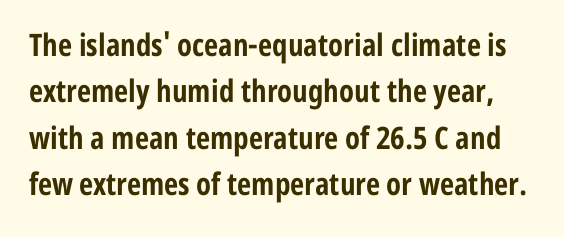
How would I describe the line gaps? Plain and ordinary. Varying glyph widths throughout — classic text-font behaviour. This sample uses an upright cut, with every glyph sitting square on the baseline. Each letter's strokes conclude bluntly, with no projecting serifs. Tracking here is standard; glyphs follow each other at the usual distance.
